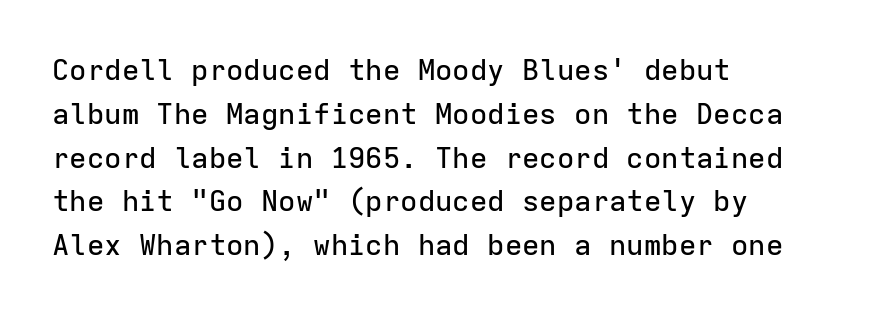
Designer's note — italics off, roman on. Rows of type keep a routine distance in the vertical direction. The rendering anchors every line to the left-hand side. Caption: standard tracking, unaltered. The zone under the glyphs is completely vacant. Every character here occupies the same horizontal width, giving the sample a typewriter-like rhythm.
